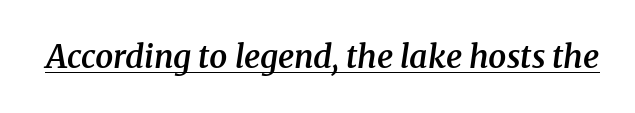
On the weight axis this lands at semibold, roughly 600. Has an underline been added? It has. This sample uses an oblique cut, with every glyph tilted off the vertical. Nothing unusual about the tracking: characters are spaced as the font intends.
